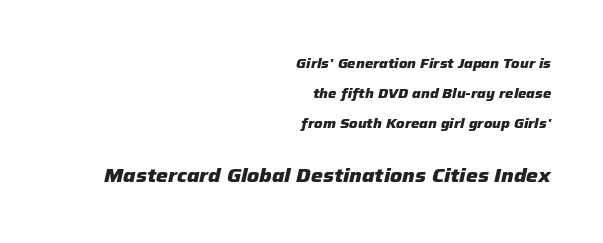
{"italic": "yes", "lean": "right", "slant_degrees": 12, "bold": "yes", "underline": "no", "align": "right", "line_spacing": "loose", "line_spacing_ratio": 2.16, "letter_spacing": "normal", "letter_spacing_em": 0.0, "larger_block": "second", "size_ratio": 1.43, "glyph_px": 20}
